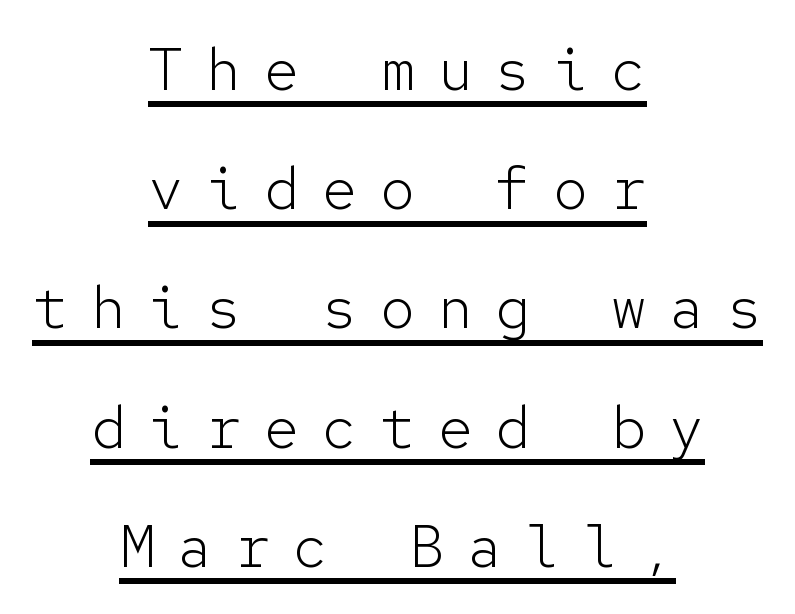
Is the letter spacing exaggerated? Yes — the characters are pushed far apart. Characters remain perfectly vertical along every line. Which margin do the lines hug? Neither — every line sits in the middle. The sample's only ornament is a line tracing under the words. Looks like terminal output: every glyph gets an equal slot. These lines stand farther apart than default settings would place them.
